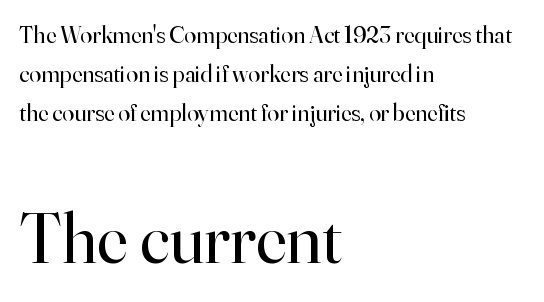
{"serif": "yes", "italic": "no", "bold": "no", "weight": "regular", "width": "normal", "stroke_contrast": "high", "x_height": "small", "monospaced": "no", "underline": "no", "align": "left", "line_spacing": "normal", "line_spacing_ratio": 1.63, "letter_spacing": "normal", "letter_spacing_em": 0.0, "larger_block": "second", "size_ratio": 2.96, "glyph_px": 71}
